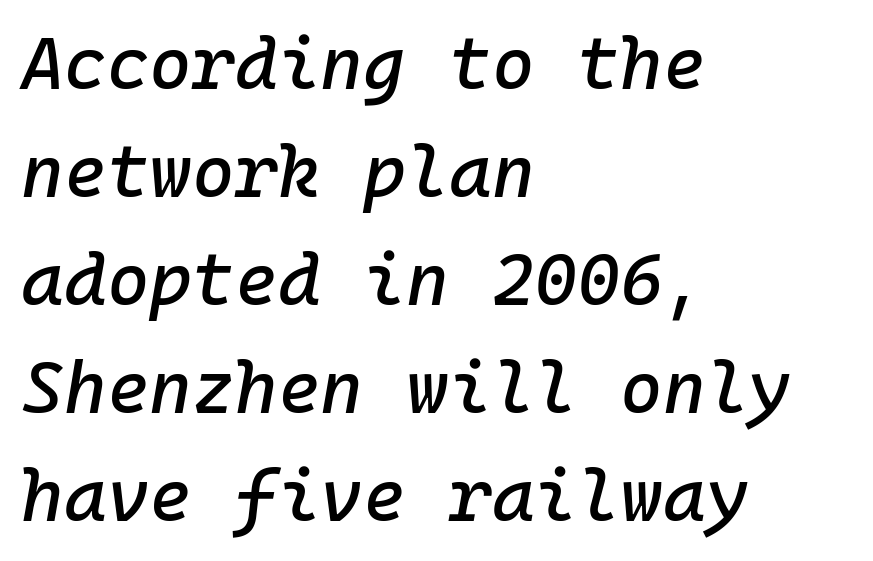
Q: Is the text italic (slanted)? A: Yes, it leans right by about 10 degrees.
Q: Is the text underlined? A: No.
Q: How is the paragraph aligned? A: Left-aligned.
Q: Is the spacing between letters normal or unusually wide? A: Normal.
Q: Is the spacing between lines tight, normal or loose? A: Normal.
Q: Width (condensed, normal, or wide)? A: Normal.
Q: Stroke contrast? A: Low.
Q: x-height? A: Medium.
Q: Monospaced? A: Yes.
